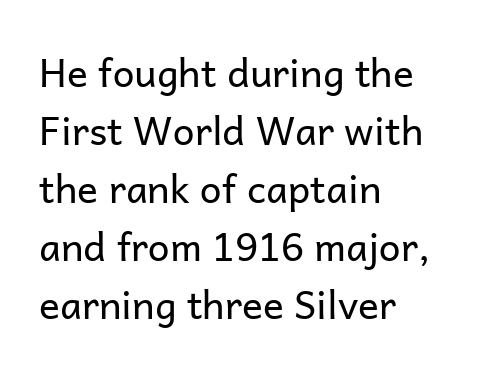
Q: Is the text bold? A: No.
Q: Is the text italic (slanted)? A: No, it is upright.
Q: Is the typeface a serif or a sans-serif typeface? A: Sans-serif.
Q: Is the text underlined? A: No.
Q: How is the paragraph aligned? A: Left-aligned.
Q: Is the spacing between letters normal or unusually wide? A: Normal.
Q: Is the spacing between lines tight, normal or loose? A: Normal.
Q: Width (condensed, normal, or wide)? A: Normal.
Q: Stroke contrast? A: Low.
Q: x-height? A: Medium.
Q: Monospaced? A: No.
